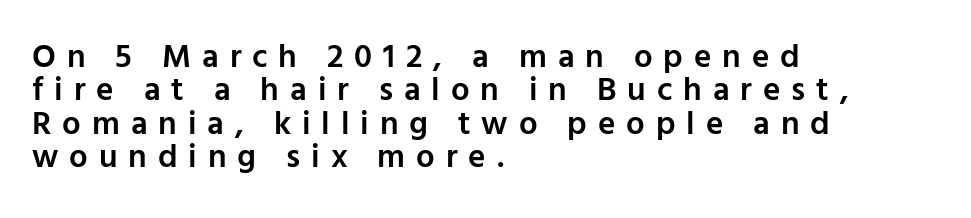
Q: Is the text bold? A: Semi-bold.
Q: Is the text italic (slanted)? A: No, it is upright.
Q: Is the typeface a serif or a sans-serif typeface? A: Sans-serif.
Q: Is the text underlined? A: No.
Q: How is the paragraph aligned? A: Left-aligned.
Q: Is the spacing between letters normal or unusually wide? A: Unusually wide.
Q: Is the spacing between lines tight, normal or loose? A: Tight.
Q: Width (condensed, normal, or wide)? A: Normal.
Q: Stroke contrast? A: Low.
Q: x-height? A: Medium.
Q: Monospaced? A: No.
